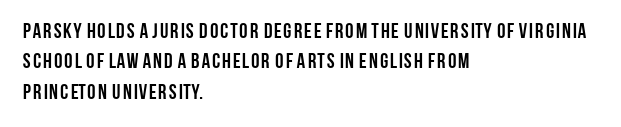
Notice how the stems are strictly vertical — no italics here. These words are printed bold, with thick strokes throughout. Leading: standard. You could call the tracking neutral — neither tight nor loose. The rendering anchors every line to the left-hand side. The words here are not underlined.
